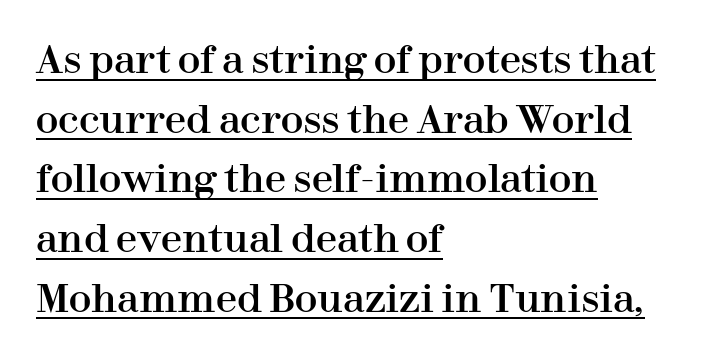
{"serif": "yes", "italic": "no", "width": "normal", "stroke_contrast": "high", "x_height": "medium", "monospaced": "no", "underline": "yes", "align": "left", "line_spacing": "normal", "line_spacing_ratio": 1.57, "letter_spacing": "normal", "letter_spacing_em": 0.0, "glyph_px": 38}
